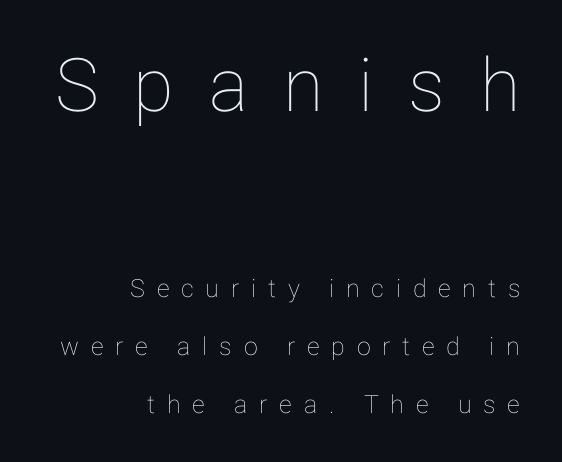
The image shows 74 px text type, upright; set right-aligned, loose line spacing (2.32x), unusually wide letter spacing (+0.47 em), not underlined; the first (top) block is 2.96x larger; low stroke contrast and a medium x-height.
